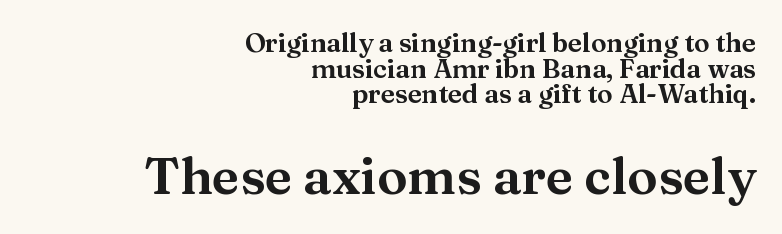
Very little white space separates one row of letters from the next. Short note: letters normally spaced. The font family rendered here belongs to the serif group. These lines stack with their right ends in a neat column. Has an underline been added? It has not. Is this a fixed-width face? No — the glyphs have proportional, varying widths.
